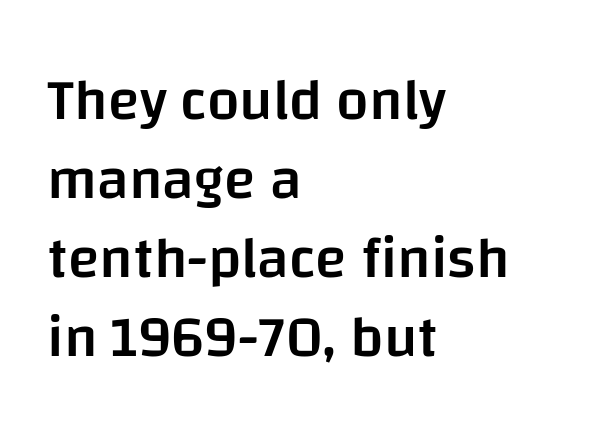
The image shows 58 px semibold sans-serif type, upright; set left-aligned, normal line spacing (1.36x), normal letter spacing, not underlined; low stroke contrast and a large x-height.
